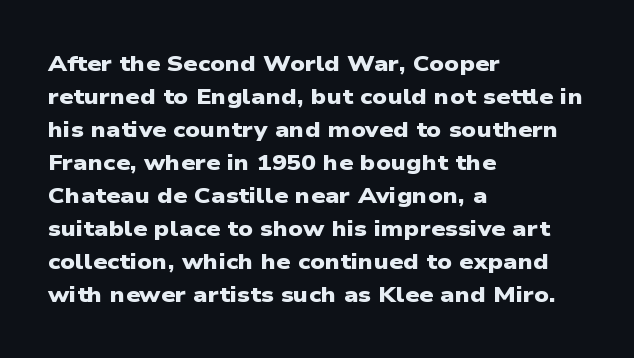
The image shows 22 px bold type; set left-aligned, normal line spacing (1.5x), normal letter spacing, not underlined.
